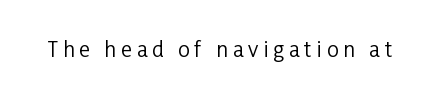
Q: Is the text bold? A: No.
Q: Is the text italic (slanted)? A: No, it is upright.
Q: Is the text underlined? A: No.
Q: Is the spacing between letters normal or unusually wide? A: Unusually wide.
